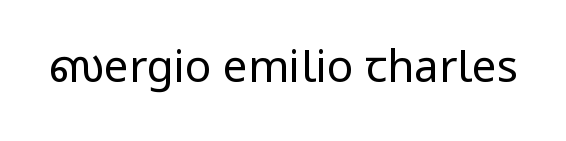
Q: Is the text bold? A: No.
Q: Is the text italic (slanted)? A: No, it is upright.
Q: Is the typeface a serif or a sans-serif typeface? A: Sans-serif.
Q: Is the text underlined? A: No.
Q: Is the spacing between letters normal or unusually wide? A: Normal.
Q: Width (condensed, normal, or wide)? A: Condensed.
Q: Stroke contrast? A: Low.
Q: x-height? A: Large.
Q: Monospaced? A: No.
